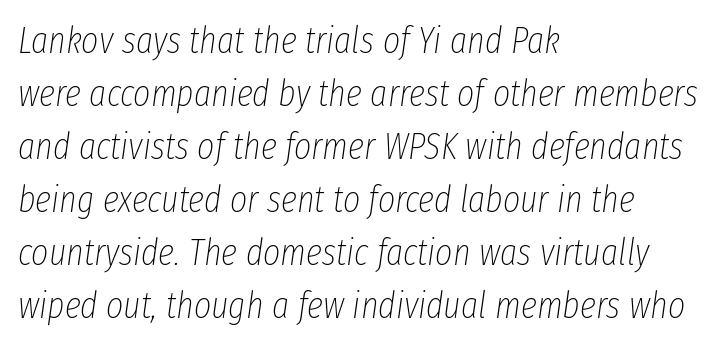
Check the space under the baseline: it is left empty. Does extra space separate the letters? No, they use regular spacing. Notice how descenders clear the ascenders below comfortably — that's standard leading. You can tell it's italic because the verticals aren't actually vertical.
